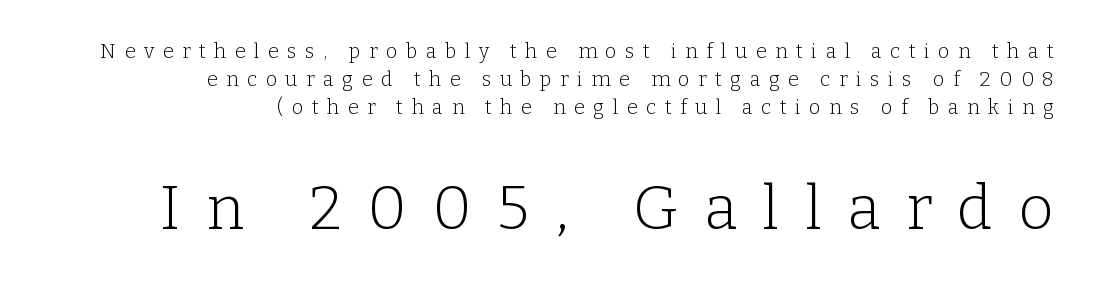
Q: Is the text bold? A: No.
Q: Is the text italic (slanted)? A: No, it is upright.
Q: Is the typeface a serif or a sans-serif typeface? A: Serif.
Q: Is the text underlined? A: No.
Q: How is the paragraph aligned? A: Right-aligned.
Q: Is the spacing between letters normal or unusually wide? A: Unusually wide.
Q: Is the spacing between lines tight, normal or loose? A: Normal.
Q: Which block of text is set in a larger size, the first (top) or the second (bottom)? A: The second (bottom) one.
Q: Width (condensed, normal, or wide)? A: Normal.
Q: Stroke contrast? A: Low.
Q: x-height? A: Medium.
Q: Monospaced? A: No.
